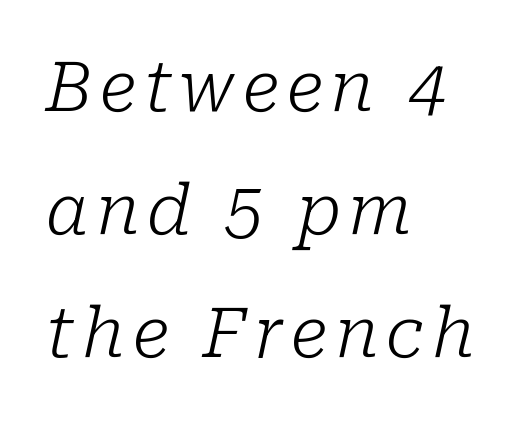
The image shows 70 px light serif type, italic (leaning right); set left-aligned, line spacing 1.76x, not underlined; low stroke contrast and a medium x-height.
